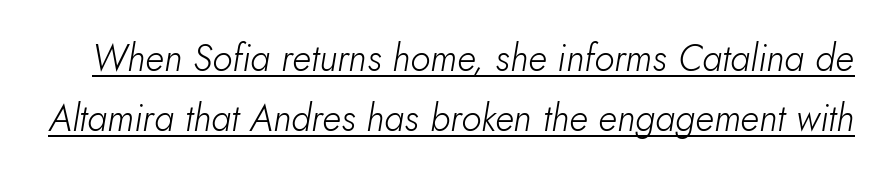
Q: Is the text bold? A: No.
Q: Is the text italic (slanted)? A: Yes, it leans right by about 10 degrees.
Q: Is the text underlined? A: Yes.
Q: Is the spacing between letters normal or unusually wide? A: Normal.
Q: Is the spacing between lines tight, normal or loose? A: Normal.
Q: Width (condensed, normal, or wide)? A: Normal.
Q: Stroke contrast? A: Low.
Q: x-height? A: Small.
Q: Monospaced? A: No.
